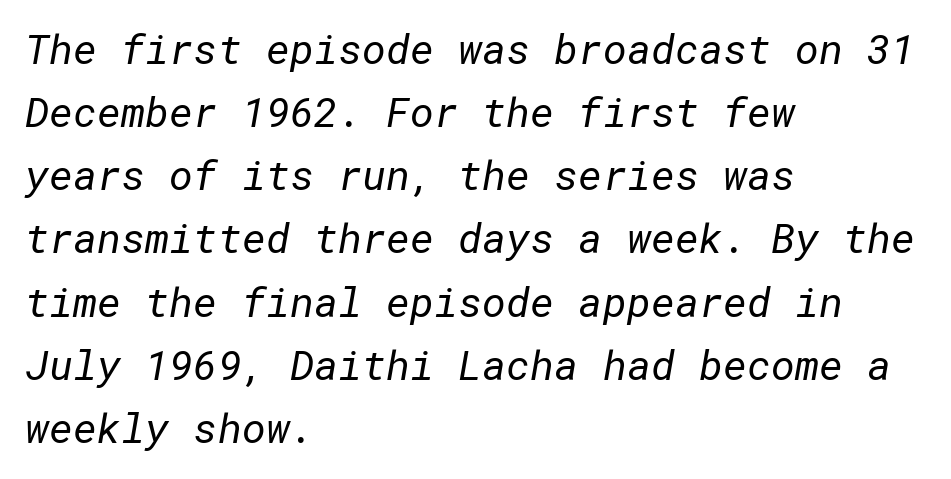
The image shows 41 px regular-weight sans-serif type; set left-aligned, normal line spacing (1.54x), normal letter spacing, not underlined; low stroke contrast and a medium x-height.
